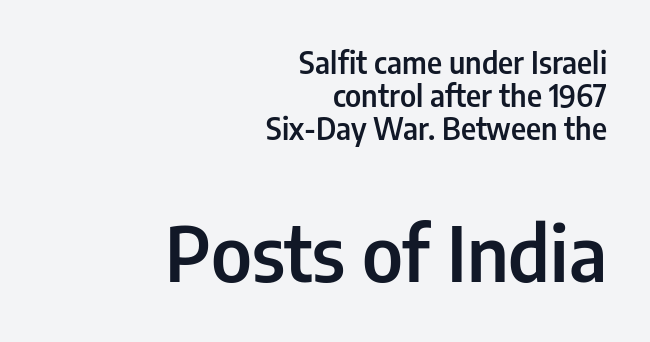
The image shows 76 px semibold, condensed sans-serif type, upright; set right-aligned, tight line spacing (1.1x), normal letter spacing, not underlined; the second (bottom) block is 2.53x larger; low stroke contrast and a medium x-height.
